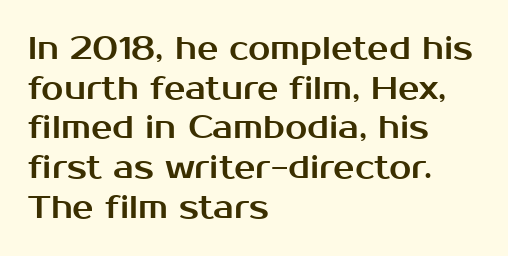
A clean baseline with only descenders dipping below it. Line beginnings align vertically; line endings do not. You could not count columns in this text — the font is proportionally spaced. Honestly, the letter spacing is just normal — you wouldn't notice it. Designer's note — italics off, roman on. I'd call this a sans setting — the letters go barefoot.
